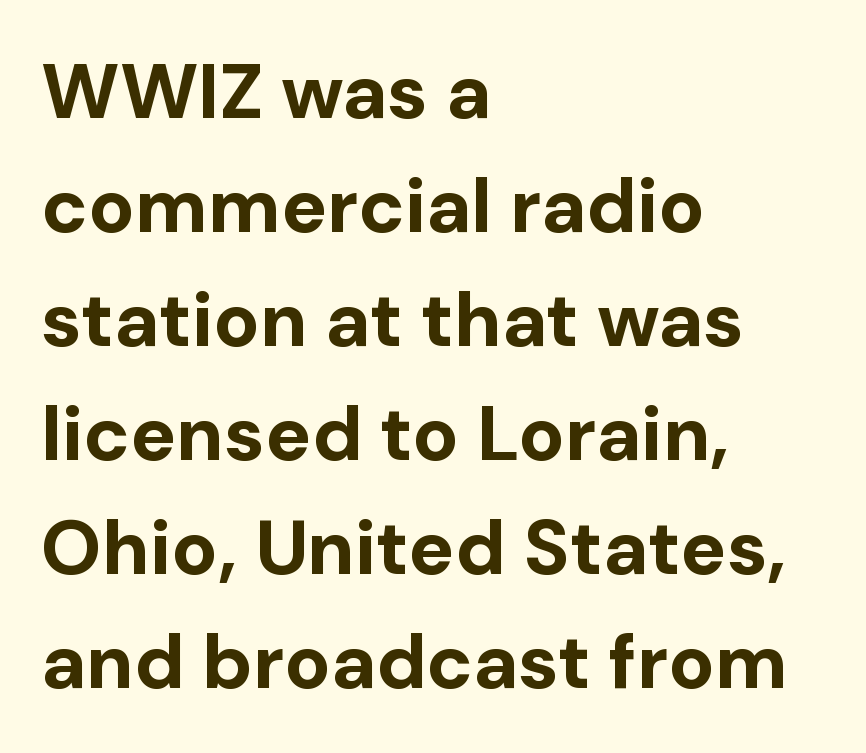
The image shows 77 px bold sans-serif type, upright; set left-aligned, normal line spacing (1.48x), normal letter spacing, not underlined; low stroke contrast and a medium x-height.
